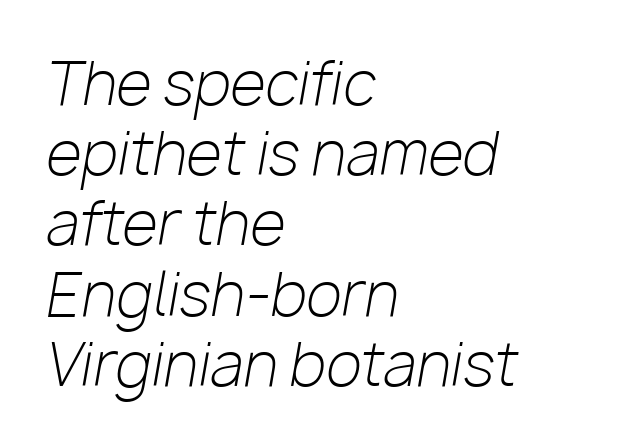
Looks like regular typesetting: each glyph gets only the width it needs. The font's italic variant was chosen for this text. Words float on clear page, feet unadorned. Does extra space separate the letters? No, they use regular spacing. Layout note: lines flush left. Summary of weight: not heavy and not bold.
